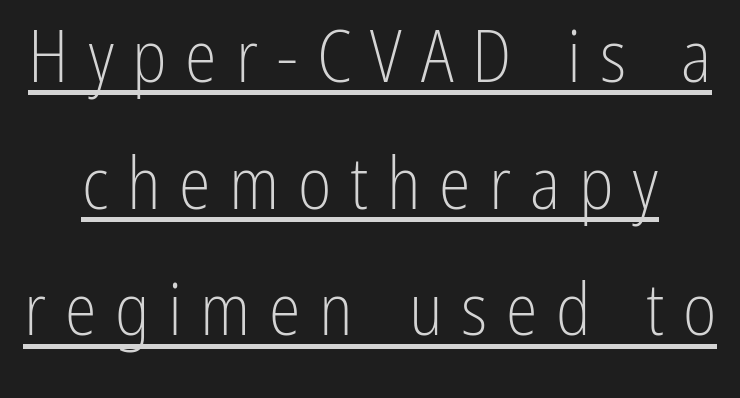
{"serif": "no", "italic": "no", "bold": "no", "weight": "light", "width": "condensed", "stroke_contrast": "low", "x_height": "medium", "monospaced": "no", "underline": "yes", "line_spacing_ratio": 1.76, "letter_spacing": "wide", "letter_spacing_em": 0.26, "glyph_px": 72}
